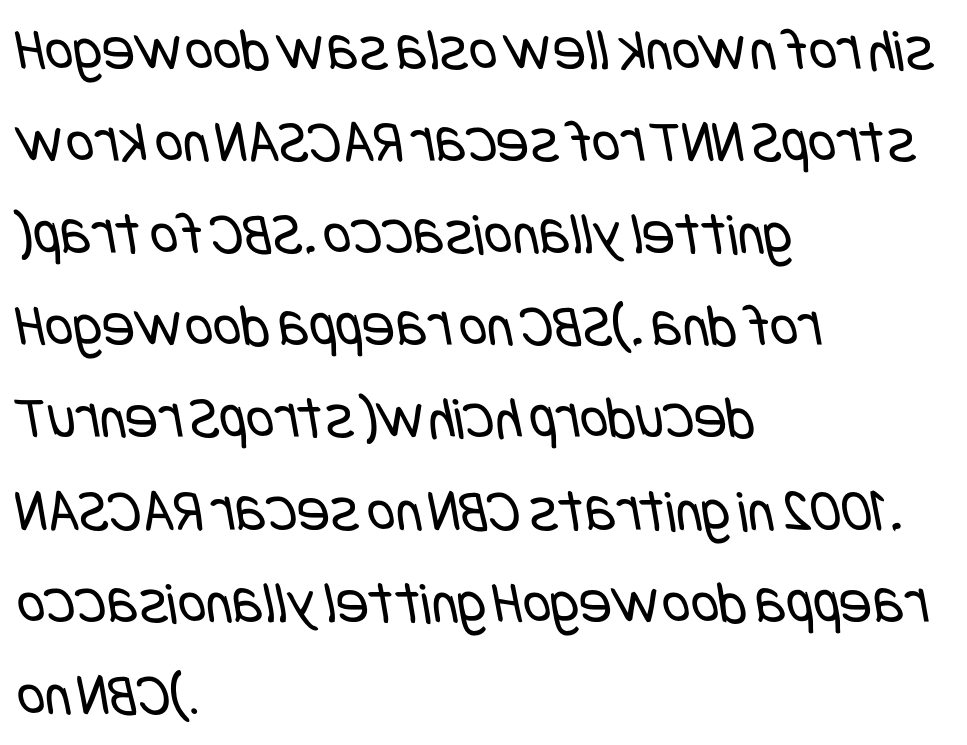
{"serif": "no", "bold": "no", "weight": "regular", "width": "condensed", "stroke_contrast": "low", "x_height": "large", "underline": "no", "align": "left", "line_spacing": "normal", "line_spacing_ratio": 1.51, "letter_spacing": "normal", "letter_spacing_em": 0.0, "glyph_px": 61}
